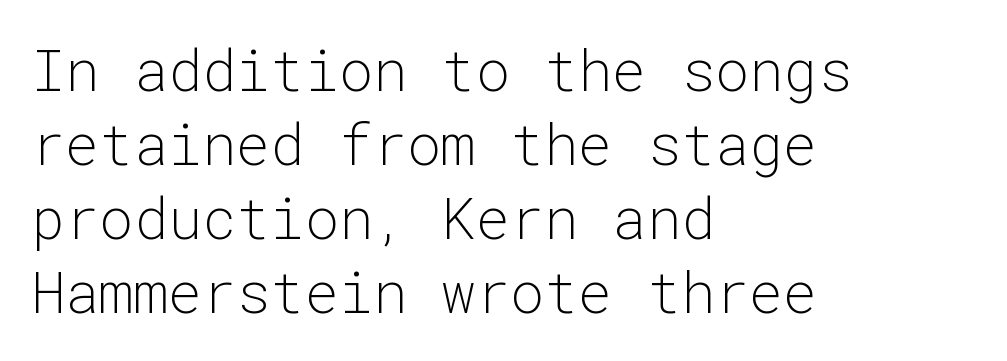
Q: Is the text bold? A: No.
Q: Is the text italic (slanted)? A: No, it is upright.
Q: Is the typeface a serif or a sans-serif typeface? A: Sans-serif.
Q: Is the text underlined? A: No.
Q: How is the paragraph aligned? A: Left-aligned.
Q: Is the spacing between letters normal or unusually wide? A: Normal.
Q: Is the spacing between lines tight, normal or loose? A: Normal.
Q: Width (condensed, normal, or wide)? A: Normal.
Q: Stroke contrast? A: Low.
Q: x-height? A: Medium.
Q: Monospaced? A: Yes.
